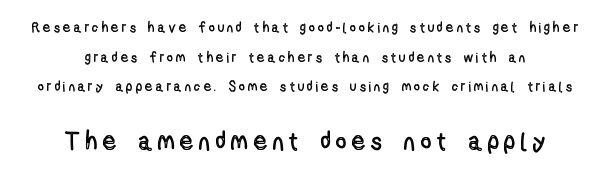
Character size in the trailing block exceeds that of the leading block. Substantial extra tracking has been applied to these lines. The baseline area is clear. Leftover space on each line is divided equally before and after the words. Posture: upright roman. The space between consecutive lines is lavish.
